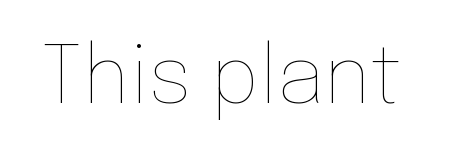
Q: Is the text bold? A: No.
Q: Is the text italic (slanted)? A: No, it is upright.
Q: Is the text underlined? A: No.
Q: Is the spacing between letters normal or unusually wide? A: Normal.
Q: Width (condensed, normal, or wide)? A: Normal.
Q: Stroke contrast? A: Low.
Q: x-height? A: Medium.
Q: Monospaced? A: No.
